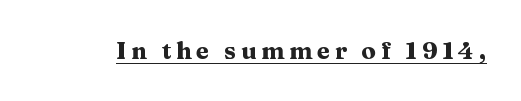
Q: Is the text bold? A: Yes.
Q: Is the text italic (slanted)? A: No, it is upright.
Q: Is the text underlined? A: Yes.
